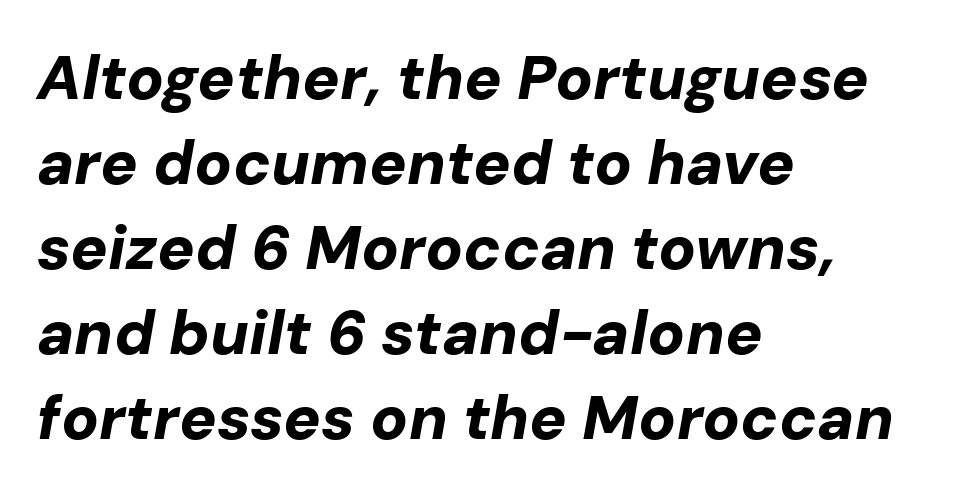
Q: Is the text bold? A: Yes.
Q: Is the text italic (slanted)? A: Yes, it leans right by about 10 degrees.
Q: Is the text underlined? A: No.
Q: How is the paragraph aligned? A: Left-aligned.
Q: Is the spacing between letters normal or unusually wide? A: Normal.
Q: Is the spacing between lines tight, normal or loose? A: Normal.
Q: Width (condensed, normal, or wide)? A: Normal.
Q: Stroke contrast? A: Low.
Q: x-height? A: Medium.
Q: Monospaced? A: No.
